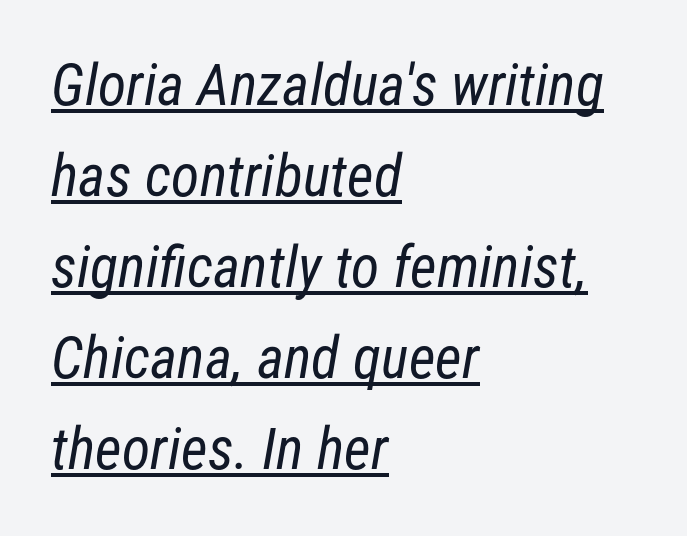
The image shows 58 px regular-weight, condensed sans-serif type; set left-aligned, normal line spacing (1.57x), normal letter spacing, underlined; low stroke contrast and a medium x-height.
